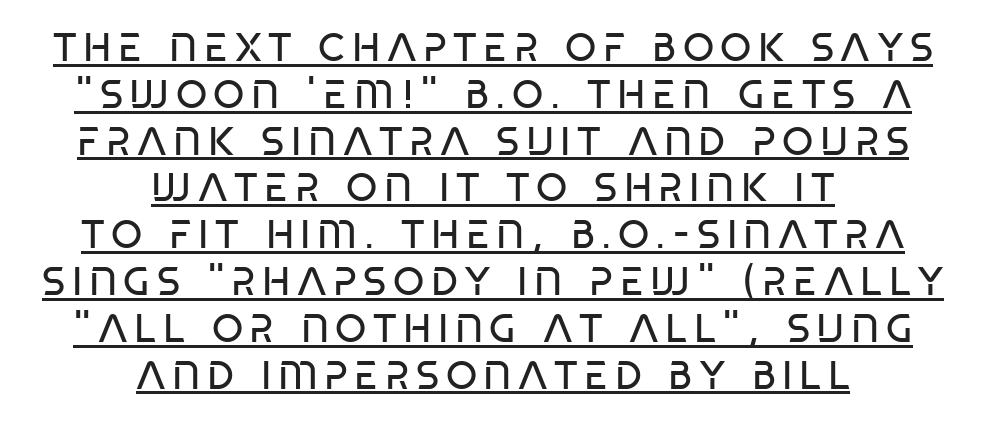
Q: Is the text bold? A: No.
Q: Is the text italic (slanted)? A: No, it is upright.
Q: Is the typeface a serif or a sans-serif typeface? A: Sans-serif.
Q: Is the text underlined? A: Yes.
Q: How is the paragraph aligned? A: Centered.
Q: Width (condensed, normal, or wide)? A: Condensed.
Q: Stroke contrast? A: Low.
Q: x-height? A: Large.
Q: Monospaced? A: No.
